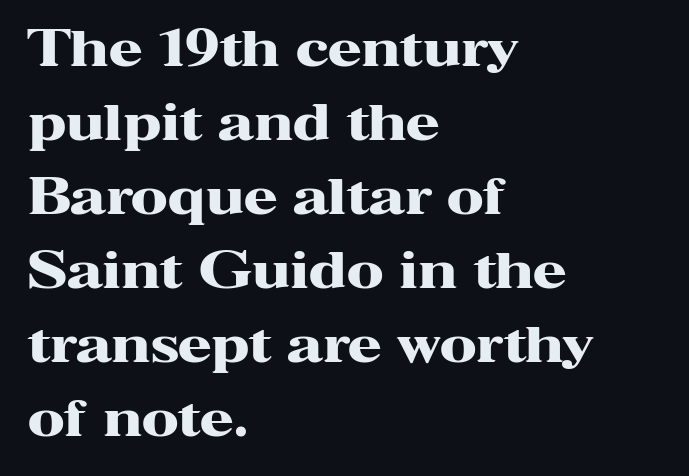
{"serif": "yes", "italic": "no", "bold": "yes", "weight": "heavy", "width": "wide", "stroke_contrast": "high", "x_height": "medium", "monospaced": "no", "underline": "no", "align": "left", "line_spacing": "normal", "line_spacing_ratio": 1.51, "letter_spacing": "normal", "letter_spacing_em": 0.0, "glyph_px": 49}
